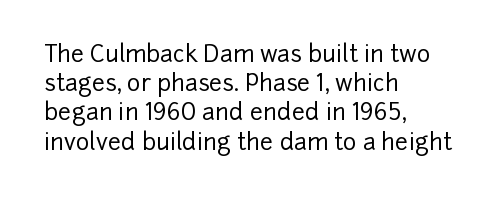
Interline gaps are of average width in this sample. Short note: letters normally spaced. Posture: vertical. The strip under each line holds only bare page. Which margin do the lines hug? The left one — the right edge is uneven.
